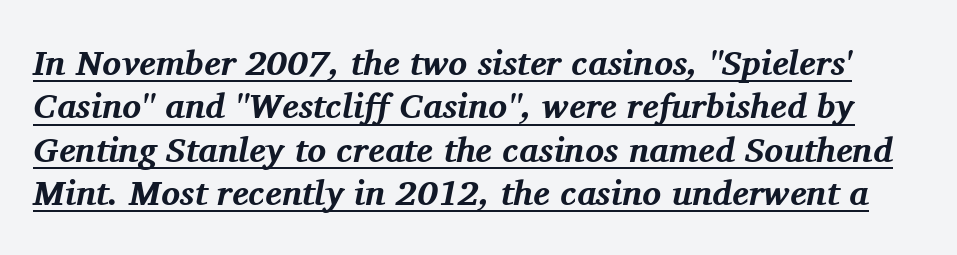
A serif font was chosen for this passage. Underlined type. Letter spacing: default. A full-strength bold gives these letters their thick strokes.
